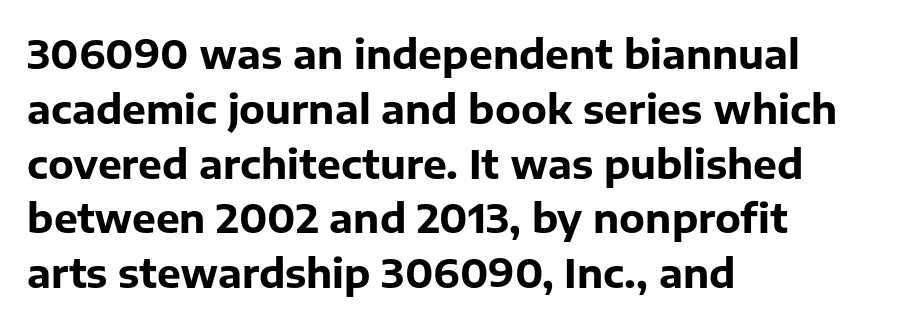
The font's upright variant was chosen for this text. A normal amount of white space separates one row of letters from the next. Examine the stroke ends and you'll find no serifs. The rendering anchors every line to the left-hand side. You could not count columns in this text — the font is proportionally spaced. The sample has been set heavy, in full bold.
